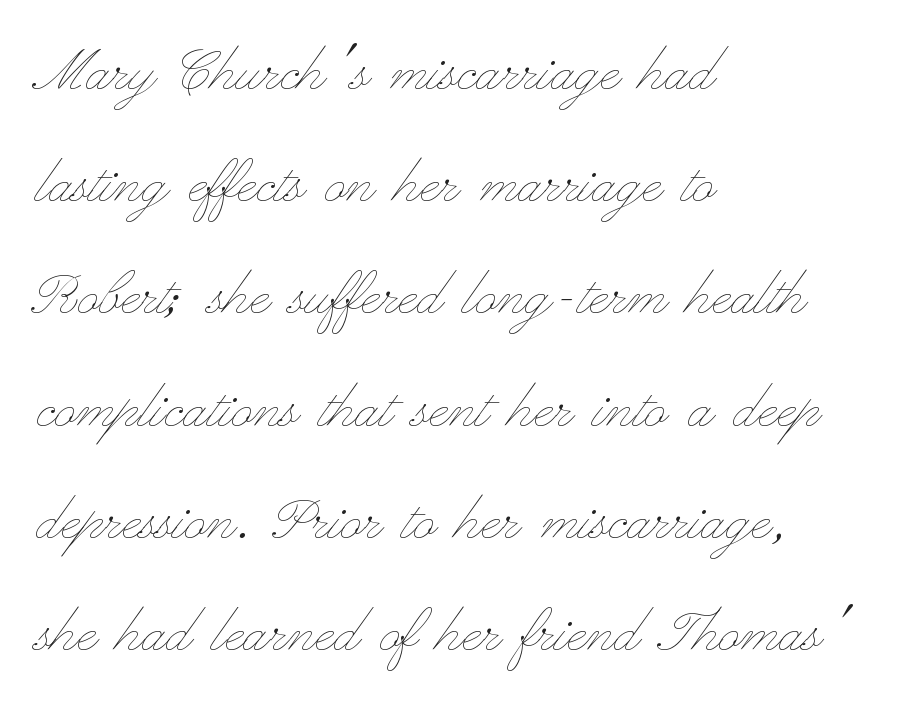
{"bold": "no", "weight": "thin", "width": "wide", "stroke_contrast": "low", "x_height": "small", "monospaced": "no", "underline": "no", "align": "left", "line_spacing": "normal", "line_spacing_ratio": 1.58, "letter_spacing": "normal", "letter_spacing_em": 0.0, "glyph_px": 71}
